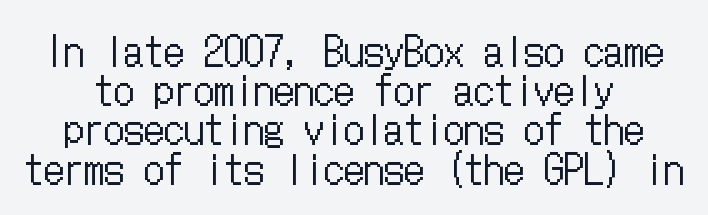
{"italic": "no", "bold": "no", "weight": "regular", "width": "condensed", "stroke_contrast": "low", "x_height": "medium", "underline": "no", "line_spacing": "tight", "line_spacing_ratio": 0.98, "letter_spacing": "normal", "letter_spacing_em": 0.0, "glyph_px": 40}
